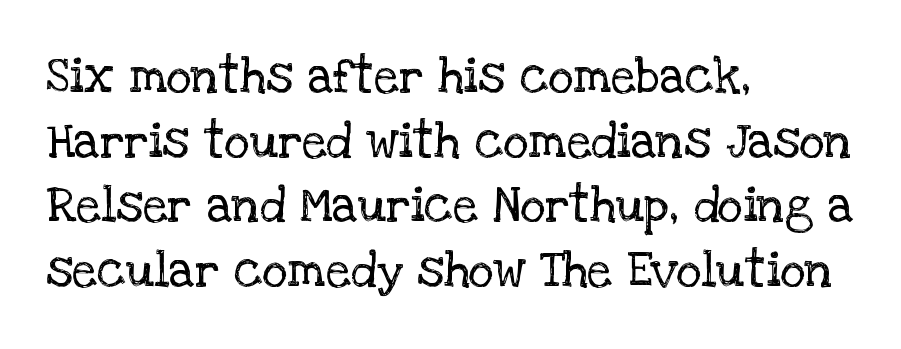
{"serif": "yes", "italic": "no", "bold": "no", "weight": "regular", "width": "normal", "stroke_contrast": "low", "x_height": "large", "monospaced": "no", "underline": "no", "align": "left", "line_spacing": "normal", "line_spacing_ratio": 1.32, "letter_spacing": "normal", "letter_spacing_em": 0.0, "glyph_px": 49}
